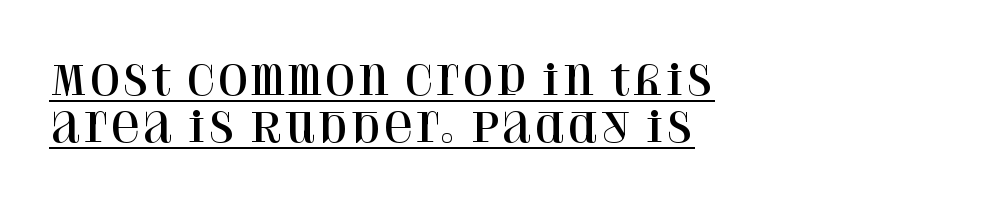
The image shows 40 px serif type, upright; set left-aligned, line spacing 1.17x, normal letter spacing, underlined; high stroke contrast and a large x-height.
